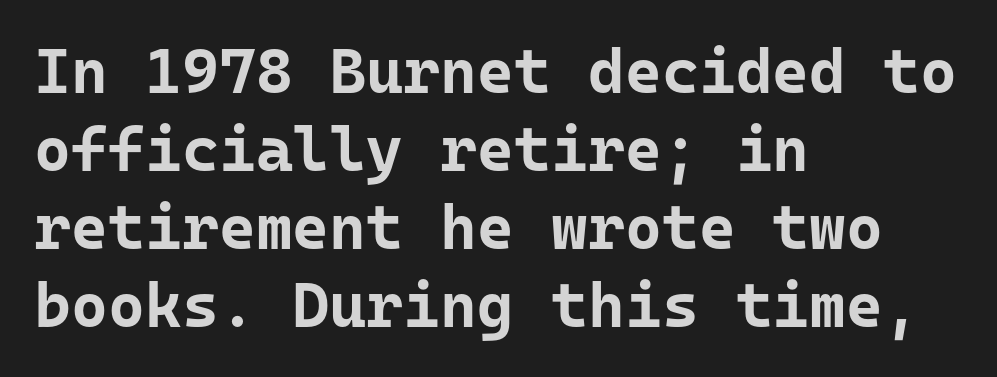
The image shows 63 px bold sans-serif type, upright, monospaced; set left-aligned, line spacing 1.24x, normal letter spacing, not underlined; low stroke contrast and a medium x-height.
